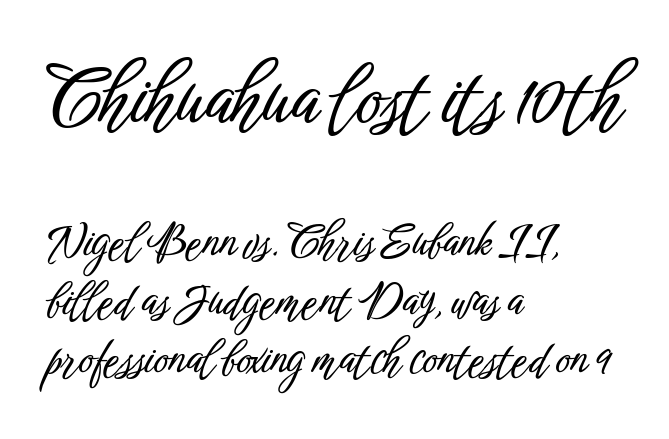
The image shows 78 px condensed sans-serif type; set left-aligned, normal line spacing (1.31x), normal letter spacing, not underlined; the first (top) block is 1.73x larger; low stroke contrast and a medium x-height.
